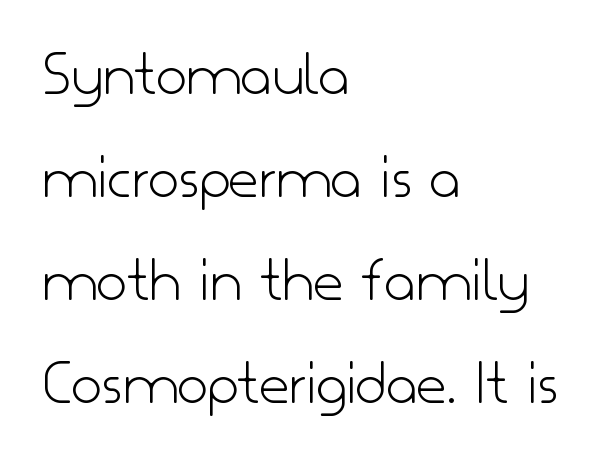
The image shows 66 px light sans-serif type, upright; set left-aligned, normal line spacing (1.56x), normal letter spacing, not underlined; low stroke contrast and a small x-height.
